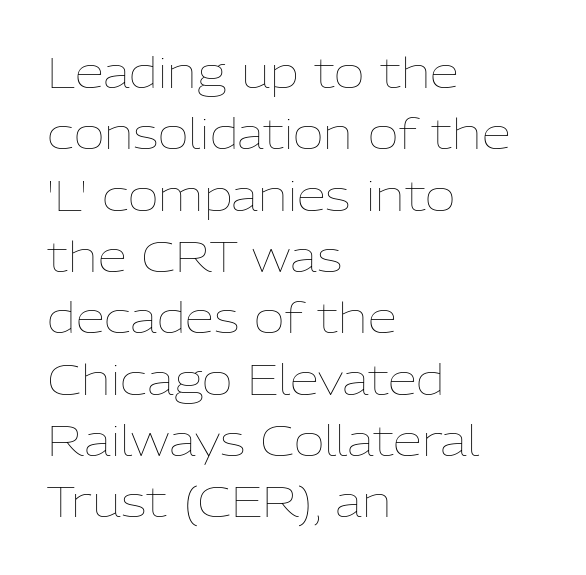
Compared with typical body copy, the letter spacing here is the same. Each letter keeps its own natural width here, so spacing adapts to shape. Is the type heavy? It reads as light-to-regular instead. Alignment: flush left.
